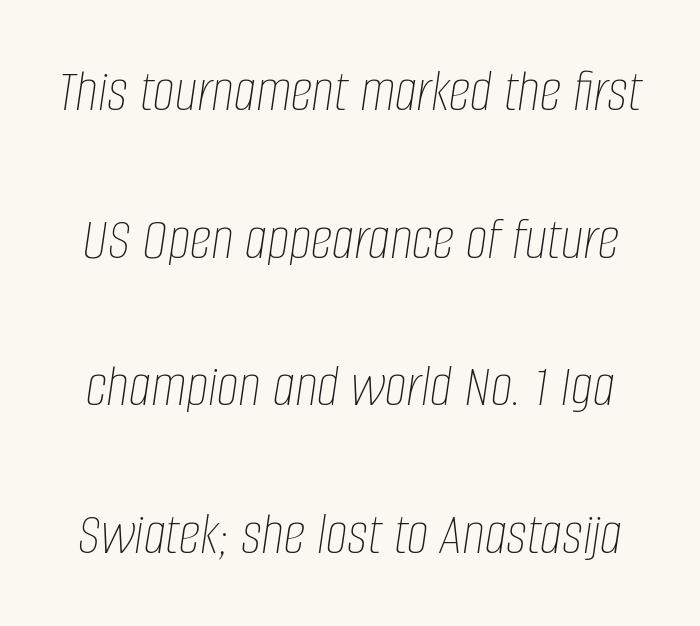
Vertical stems look standard width or narrower in stroke. Varying glyph widths throughout — classic text-font behaviour. In terms of posture, this sample is oblique. Does the leading feel generous? Absolutely, it's lavish. Tracking value appears to be zero — textbook default spacing. The foot of each line stays bare and open.
